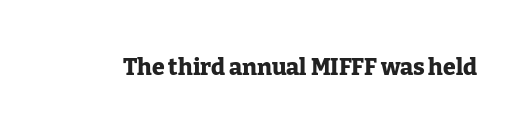
Notice how thick the strokes are: this is what a full bold looks like. In terms of letterspacing, this is plain default setting. The specimen omits any rule beneath the text block's lines. The lettering stays uniformly vertical, giving the passage a roman look.
